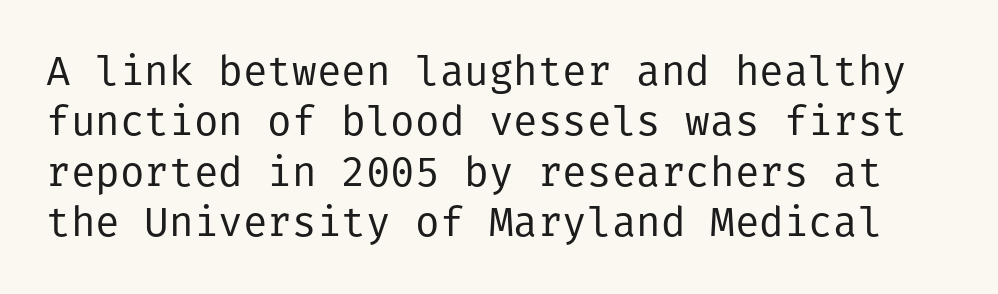
{"serif": "no", "italic": "no", "bold": "no", "weight": "regular", "width": "normal", "stroke_contrast": "low", "x_height": "medium", "underline": "no", "line_spacing_ratio": 1.23, "letter_spacing": "normal", "letter_spacing_em": 0.0, "glyph_px": 41}
